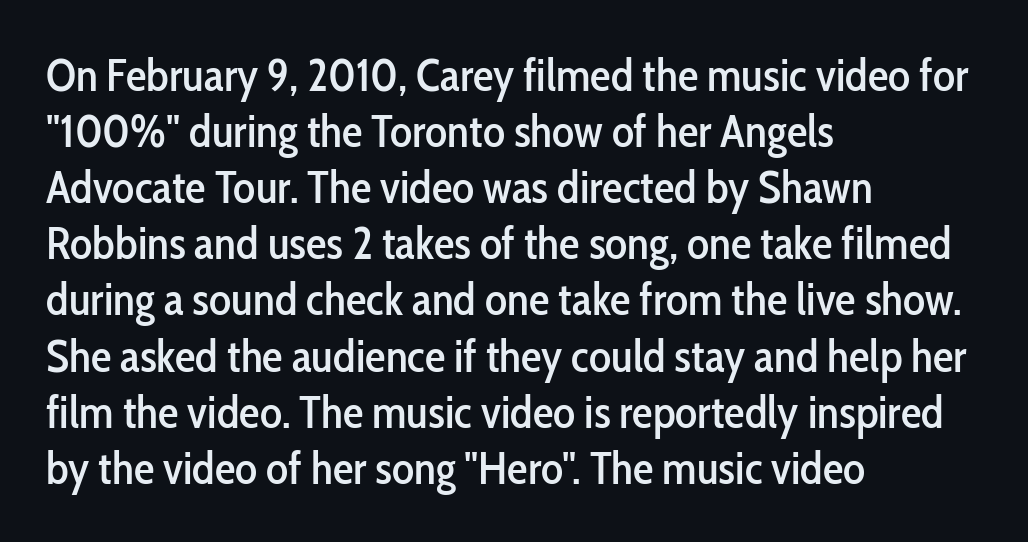
{"serif": "no", "italic": "no", "width": "condensed", "stroke_contrast": "low", "x_height": "medium", "monospaced": "no", "underline": "no", "align": "left", "line_spacing_ratio": 1.22, "letter_spacing": "normal", "letter_spacing_em": 0.0, "glyph_px": 46}
